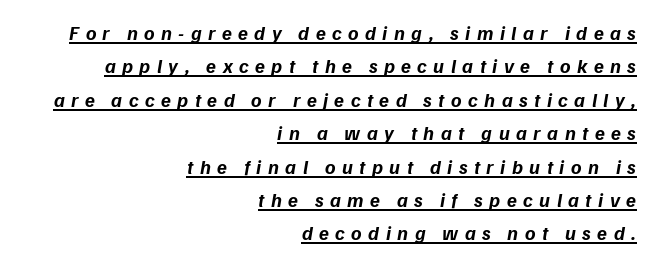
The image shows 20 px bold type; set right-aligned, normal line spacing (1.67x), unusually wide letter spacing (+0.32 em), underlined.
